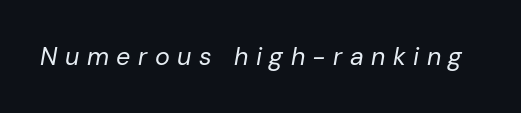
Q: Is the text bold? A: No.
Q: Is the text italic (slanted)? A: Yes, it leans right by about 10 degrees.
Q: Is the text underlined? A: No.
Q: Is the spacing between letters normal or unusually wide? A: Unusually wide.
